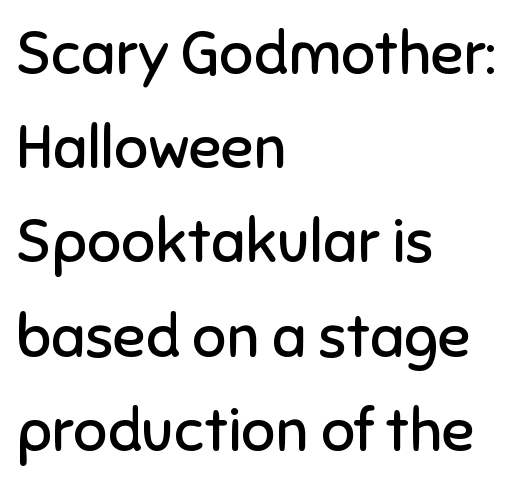
{"serif": "no", "italic": "no", "bold": "no", "weight": "regular", "width": "normal", "stroke_contrast": "low", "x_height": "medium", "monospaced": "no", "underline": "no", "align": "left", "line_spacing": "normal", "line_spacing_ratio": 1.57, "letter_spacing": "normal", "letter_spacing_em": 0.0, "glyph_px": 60}
